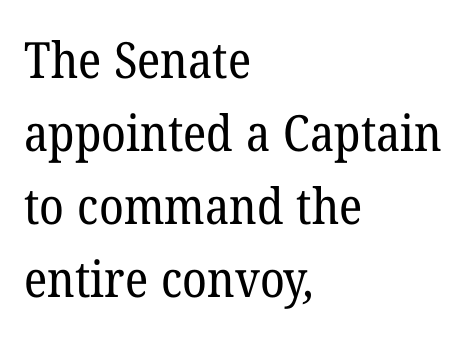
The image shows 50 px regular-weight serif type; set left-aligned, normal line spacing (1.46x), normal letter spacing, not underlined; low stroke contrast and a medium x-height.
